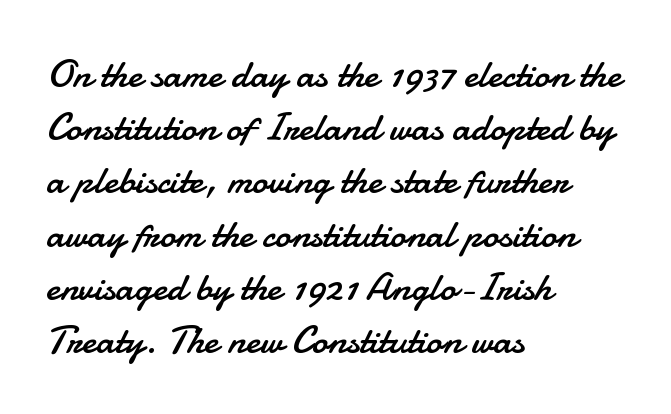
Q: Is the text bold? A: No.
Q: Is the text italic (slanted)? A: Yes.
Q: Is the typeface a serif or a sans-serif typeface? A: Sans-serif.
Q: Is the text underlined? A: No.
Q: How is the paragraph aligned? A: Left-aligned.
Q: Is the spacing between letters normal or unusually wide? A: Normal.
Q: Is the spacing between lines tight, normal or loose? A: Normal.
Q: Width (condensed, normal, or wide)? A: Normal.
Q: Stroke contrast? A: Low.
Q: x-height? A: Small.
Q: Monospaced? A: No.
